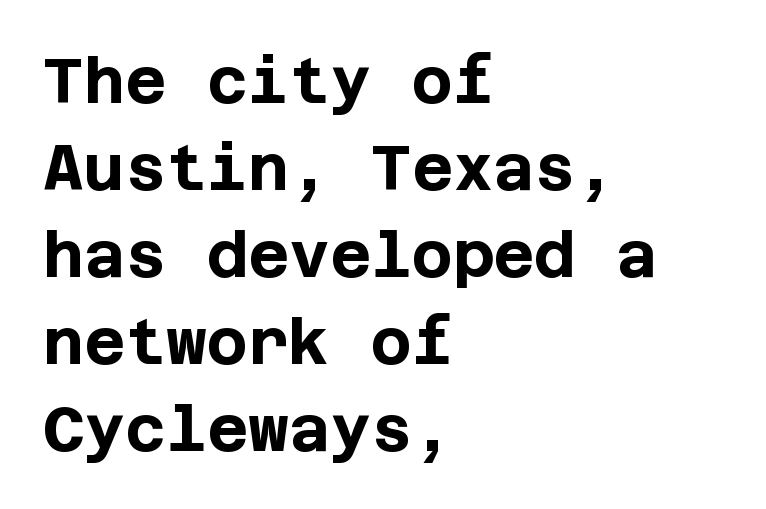
The image shows 63 px bold sans-serif type, upright; set left-aligned, normal line spacing (1.38x), normal letter spacing, not underlined; low stroke contrast and a large x-height.
